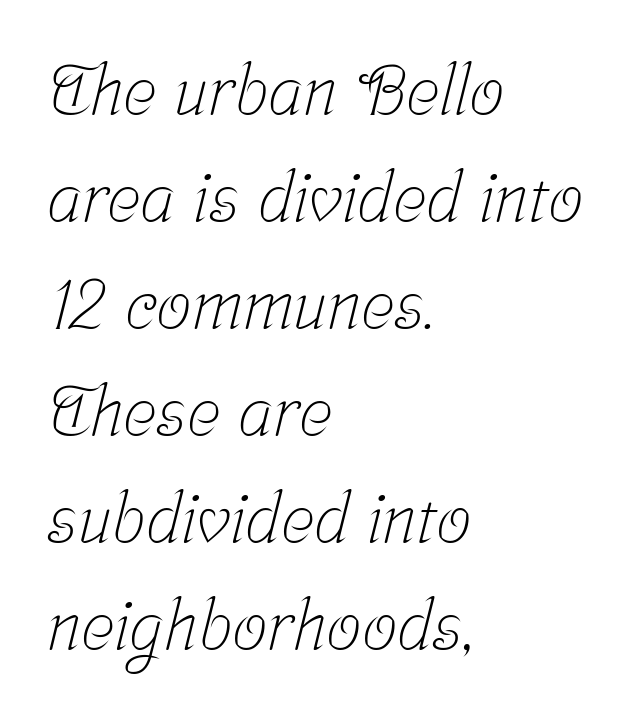
The image shows 70 px light, condensed serif type; set left-aligned, normal line spacing (1.53x), normal letter spacing, not underlined; low stroke contrast and a medium x-height.
